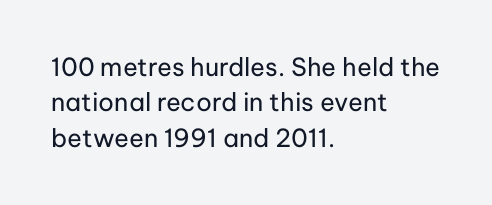
The image shows 25 px text type, upright; set left-aligned, normal line spacing (1.42x), normal letter spacing, not underlined.
